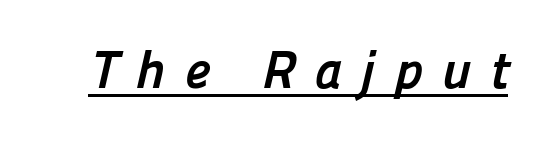
The image shows 53 px semibold sans-serif type; set unusually wide letter spacing (+0.36 em), underlined; low stroke contrast and a medium x-height.
